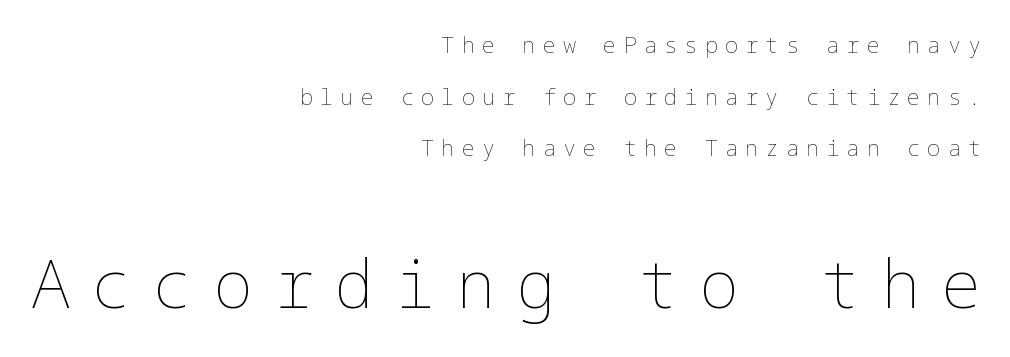
The image shows 66 px thin type, upright; set right-aligned, loose line spacing (2.35x), unusually wide letter spacing (+0.32 em), not underlined; the second (bottom) block is 3.0x larger; low stroke contrast and a medium x-height.
